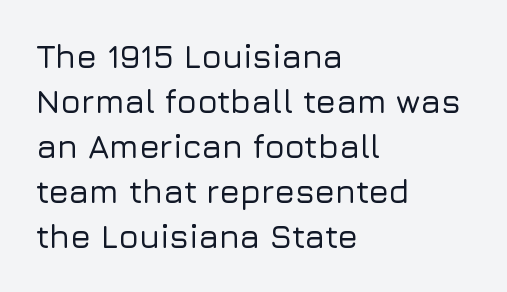
The image shows 33 px sans-serif type, upright; set left-aligned, normal line spacing (1.36x), normal letter spacing, not underlined; low stroke contrast and a medium x-height.
